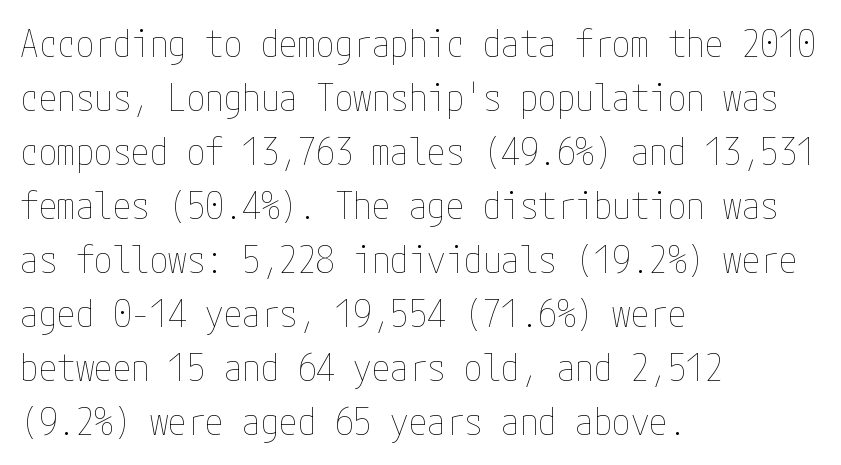
These lines are set flush left with a ragged right edge. Glyph-to-glyph distance matches everyday printed text. The rendering uses a moderate line-height, typical for paragraphs. Any mark beneath the type? The region is blank. Characters remain perfectly vertical along every line.
